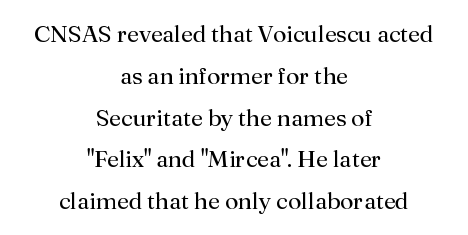
{"italic": "no", "bold": "no", "underline": "no", "align": "center", "line_spacing_ratio": 1.74, "letter_spacing": "normal", "letter_spacing_em": 0.0, "glyph_px": 24}
